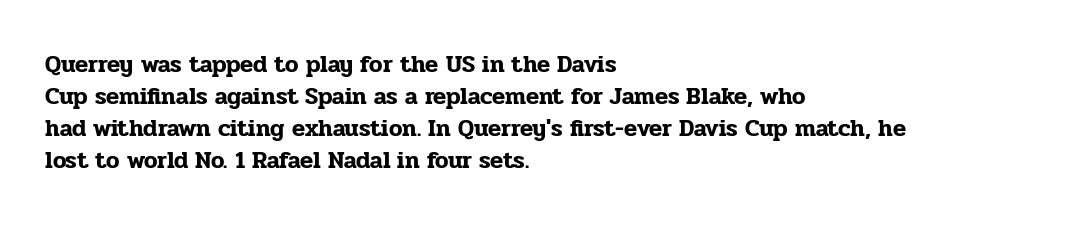
The image shows 24 px text type, upright; set left-aligned, normal line spacing (1.34x), normal letter spacing, not underlined.
